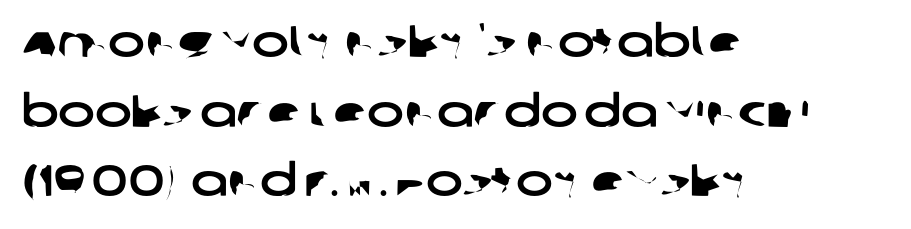
These lines keep a tight, regular rhythm from letter to letter. Any mark beneath the type? The region is blank. Type style note: lacks serifs. Character widths vary here, with narrow letters taking less room than wide ones. Horizontal bands of white between lines are of average thickness.
